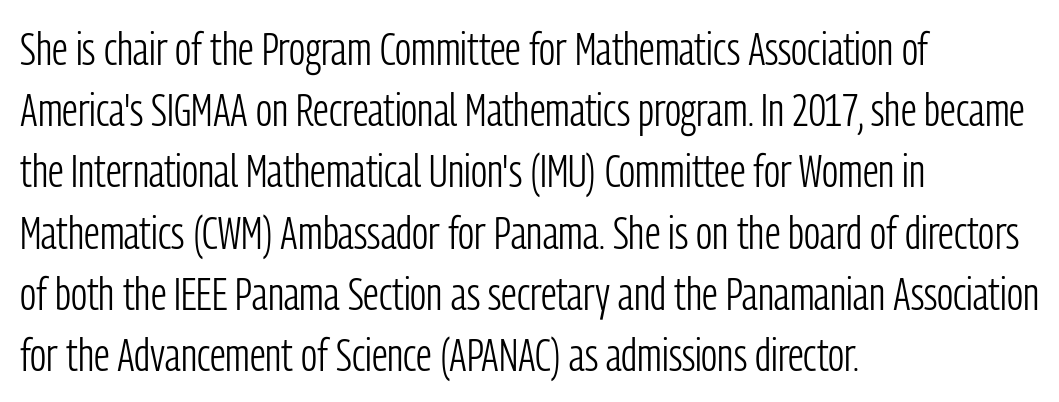
{"serif": "no", "italic": "no", "bold": "no", "weight": "light", "width": "condensed", "stroke_contrast": "low", "x_height": "medium", "monospaced": "no", "underline": "no", "align": "left", "line_spacing": "normal", "line_spacing_ratio": 1.33, "letter_spacing": "normal", "letter_spacing_em": 0.0, "glyph_px": 46}
